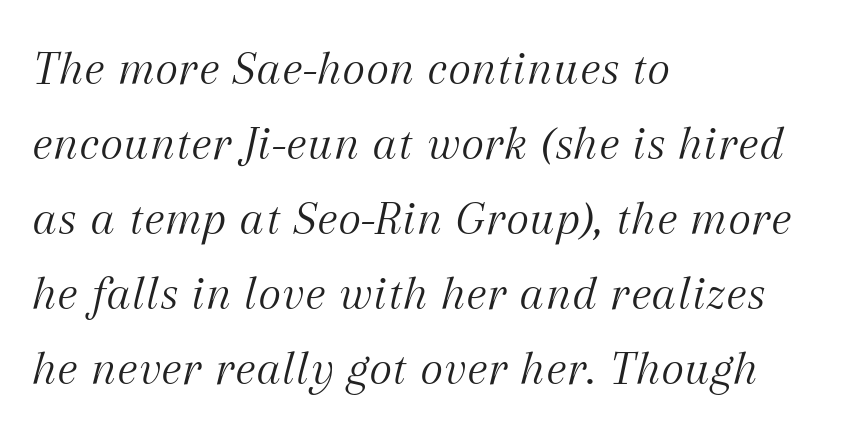
Has an underline been added? It has not. These lines keep a tight, regular rhythm from letter to letter. The typesetter chose a ragged-right arrangement here. The rendering shows small feet on the letterforms — a serif design. Each letter keeps its own natural width here, so spacing adapts to shape. The font sits on the lighter half of the weight spectrum, regular included.
